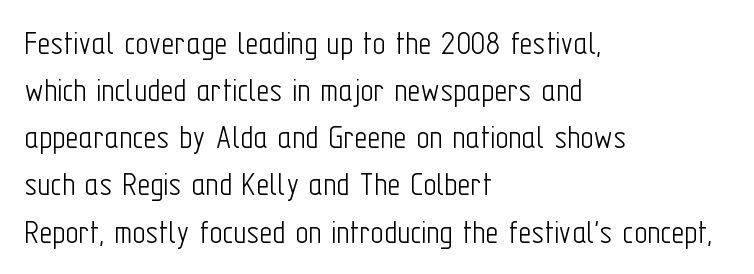
The image shows 36 px light, condensed sans-serif type, upright; set left-aligned, normal line spacing (1.31x), normal letter spacing, not underlined; low stroke contrast and a medium x-height.
